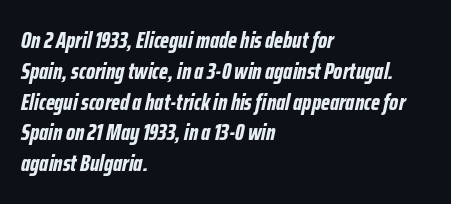
{"italic": "yes", "lean": "right", "slant_degrees": 12, "bold": "yes", "underline": "no", "align": "left", "line_spacing": "normal", "line_spacing_ratio": 1.34, "letter_spacing": "normal", "letter_spacing_em": 0.0, "glyph_px": 23}
